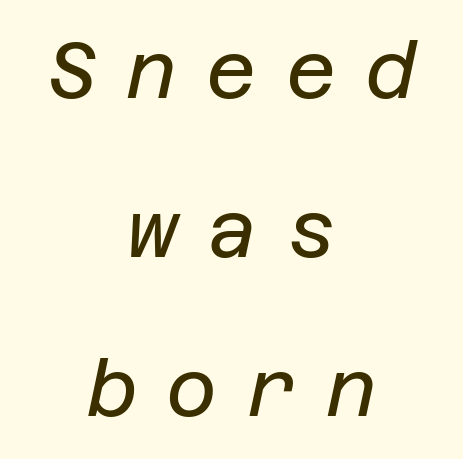
Leading is clearly above the norm, producing a sparse column. The horizontal fit of the characters is loose and conspicuously gappy. Bare-footed words on every line. Weight class: somewhere from thin through regular.
